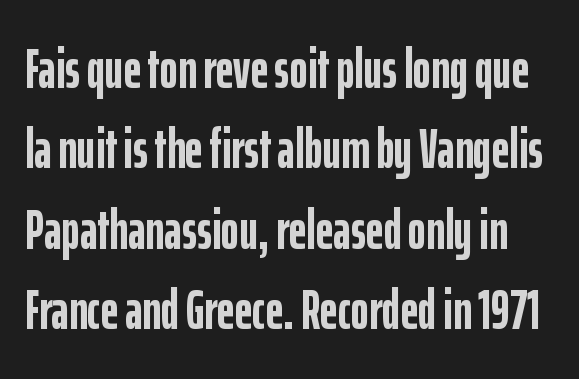
The image shows 55 px semibold, condensed sans-serif type, upright; set normal line spacing (1.46x), normal letter spacing, not underlined; low stroke contrast and a medium x-height.
